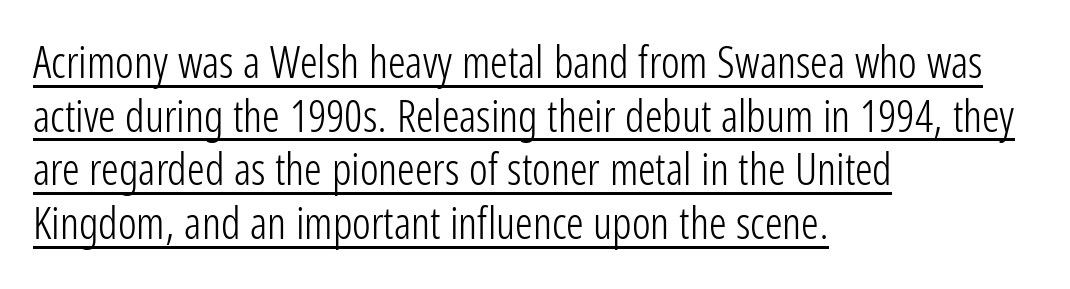
Q: Is the text bold? A: No.
Q: Is the text italic (slanted)? A: No, it is upright.
Q: Is the typeface a serif or a sans-serif typeface? A: Sans-serif.
Q: Is the text underlined? A: Yes.
Q: How is the paragraph aligned? A: Left-aligned.
Q: Is the spacing between letters normal or unusually wide? A: Normal.
Q: Width (condensed, normal, or wide)? A: Condensed.
Q: Stroke contrast? A: Low.
Q: x-height? A: Medium.
Q: Monospaced? A: No.
